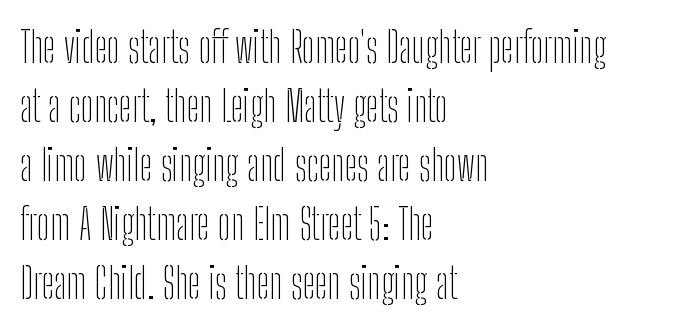
The image shows 43 px thin, condensed sans-serif type, upright; set left-aligned, normal line spacing (1.37x), normal letter spacing, not underlined; low stroke contrast and a medium x-height.
